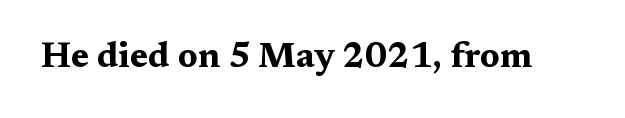
The image shows 35 px bold, wide serif type, upright; set normal letter spacing, not underlined; medium stroke contrast and a medium x-height.
